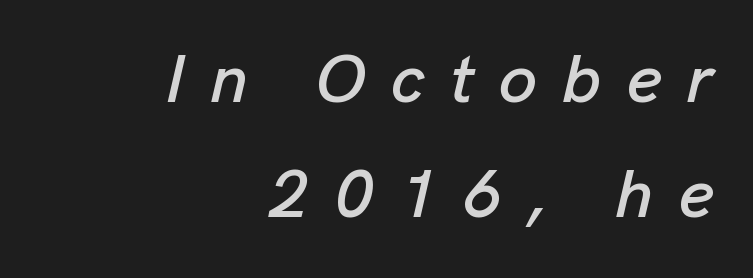
Q: Is the text italic (slanted)? A: Yes, it leans right by about 13 degrees.
Q: Is the text underlined? A: No.
Q: How is the paragraph aligned? A: Right-aligned.
Q: Is the spacing between letters normal or unusually wide? A: Unusually wide.
Q: Is the spacing between lines tight, normal or loose? A: Normal.
Q: Width (condensed, normal, or wide)? A: Normal.
Q: Stroke contrast? A: Low.
Q: x-height? A: Medium.
Q: Monospaced? A: No.
